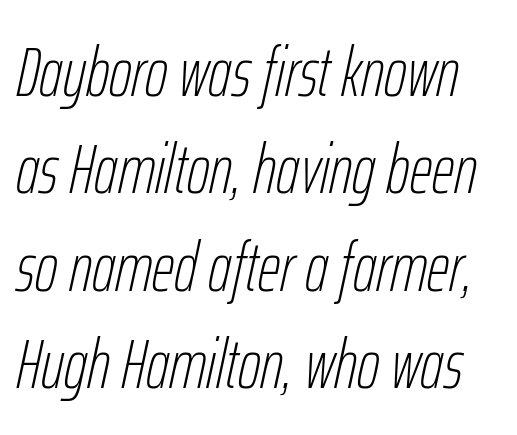
The image shows 70 px thin, condensed type, italic (leaning right); set normal line spacing (1.39x), normal letter spacing, not underlined; low stroke contrast and a medium x-height.
